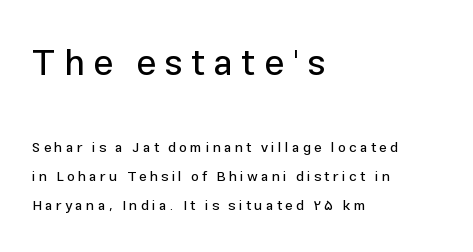
A typesetter would call this proportional, since set widths differ per character. You could fit nearly another row in the gap between these rows. Teacher's note: observe the even left margin — that is flush-left alignment. Caption: upper text group enlarged, lower text group reduced. This rendering widens character spacing well past its baseline value.
